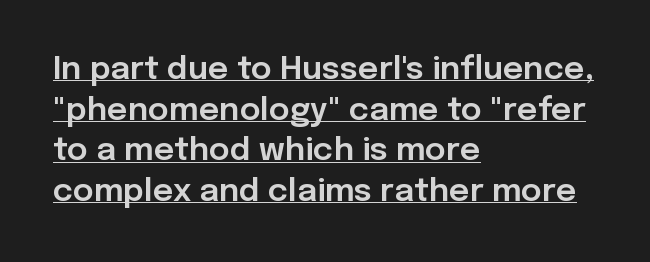
The image shows 32 px sans-serif type, upright; set left-aligned, normal line spacing (1.27x), normal letter spacing, underlined; low stroke contrast and a medium x-height.
